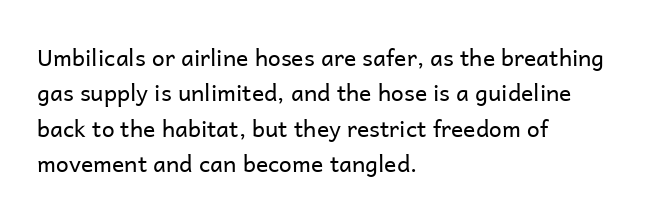
{"italic": "no", "bold": "no", "underline": "no", "align": "left", "line_spacing": "normal", "line_spacing_ratio": 1.54, "letter_spacing": "normal", "letter_spacing_em": 0.0, "glyph_px": 23}
